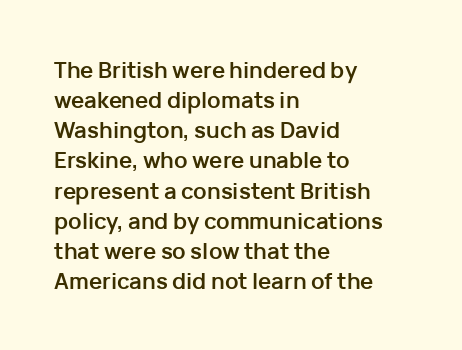
Q: Is the text bold? A: Yes.
Q: Is the text italic (slanted)? A: No, it is upright.
Q: Is the text underlined? A: No.
Q: How is the paragraph aligned? A: Left-aligned.
Q: Is the spacing between letters normal or unusually wide? A: Normal.
Q: Is the spacing between lines tight, normal or loose? A: Normal.
